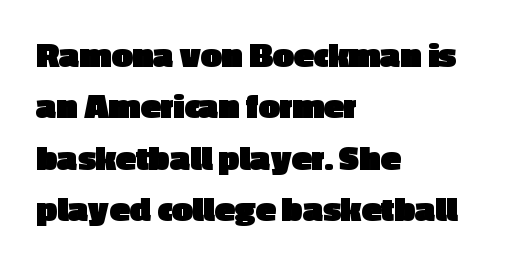
Q: Is the text bold? A: Yes.
Q: Is the text italic (slanted)? A: No, it is upright.
Q: Is the typeface a serif or a sans-serif typeface? A: Sans-serif.
Q: Is the text underlined? A: No.
Q: How is the paragraph aligned? A: Left-aligned.
Q: Is the spacing between letters normal or unusually wide? A: Normal.
Q: Is the spacing between lines tight, normal or loose? A: Normal.
Q: Width (condensed, normal, or wide)? A: Normal.
Q: x-height? A: Medium.
Q: Monospaced? A: No.
